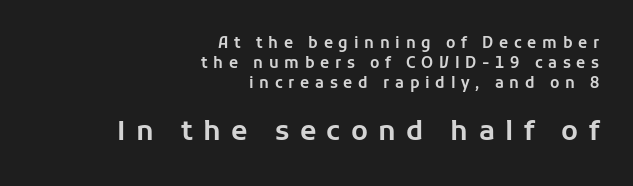
The image shows 27 px text type, upright; set right-aligned, normal line spacing (1.33x), unusually wide letter spacing (+0.38 em), not underlined; the second (bottom) block is 1.8x larger.
